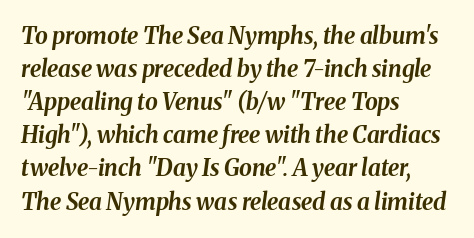
Glance below the letters and you will spot only blank space. The letters are slanted; this is an italic face. The rendering uses a bold face; every stroke is thick and dark. In terms of leading, this rendering sits right in the middle. The letters sit at their default tracking, neither squeezed nor spread. Alignment: flush left.
